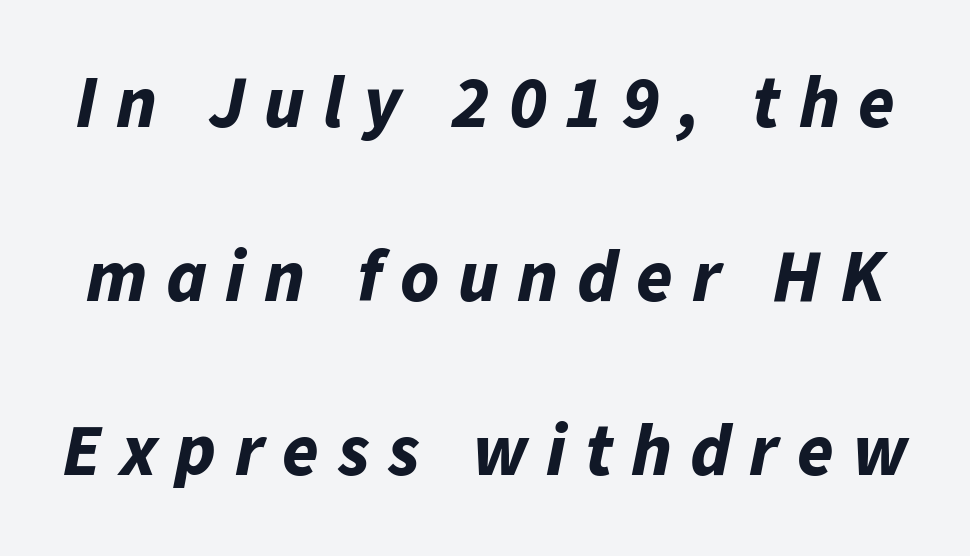
{"italic": "yes", "lean": "right", "slant_degrees": 11, "bold": "yes", "weight": "bold", "width": "normal", "stroke_contrast": "low", "x_height": "medium", "monospaced": "no", "underline": "no", "line_spacing": "loose", "line_spacing_ratio": 2.35, "letter_spacing": "wide", "letter_spacing_em": 0.25, "glyph_px": 74}
